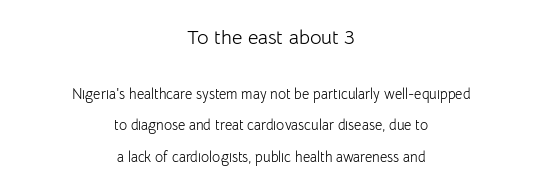
Q: Is the text bold? A: No.
Q: Is the text italic (slanted)? A: No, it is upright.
Q: Is the text underlined? A: No.
Q: How is the paragraph aligned? A: Centered.
Q: Is the spacing between letters normal or unusually wide? A: Normal.
Q: Is the spacing between lines tight, normal or loose? A: Loose.
Q: Which block of text is set in a larger size, the first (top) or the second (bottom)? A: The first (top) one.
